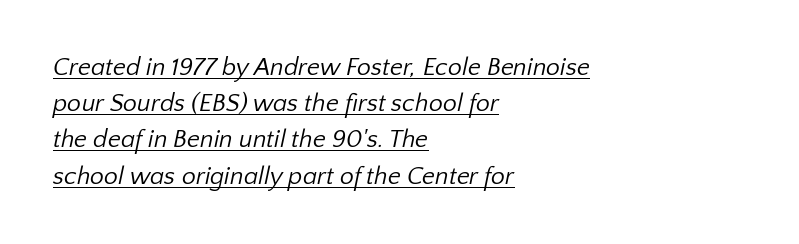
{"bold": "no", "underline": "yes", "align": "left", "line_spacing": "normal", "line_spacing_ratio": 1.45, "letter_spacing": "normal", "letter_spacing_em": 0.0, "glyph_px": 25}
